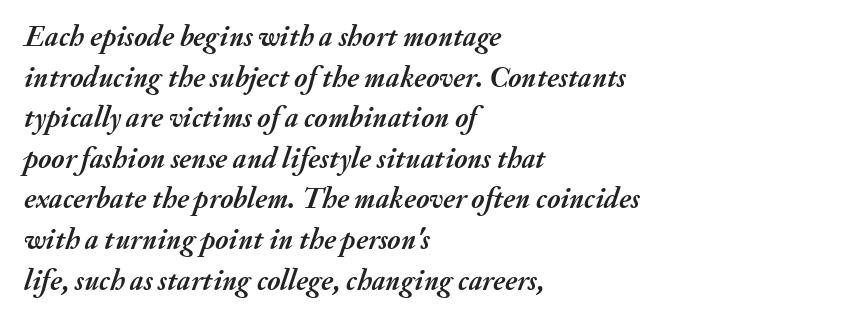
The image shows 29 px semibold type, italic (leaning right); set left-aligned, normal line spacing (1.4x), normal letter spacing, not underlined; medium stroke contrast and a small x-height.
